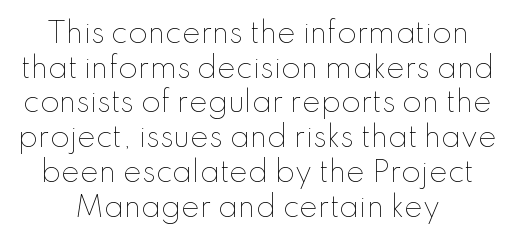
The image shows 28 px thin type, upright; set centered, line spacing 1.24x, normal letter spacing, not underlined; low stroke contrast and a small x-height.
